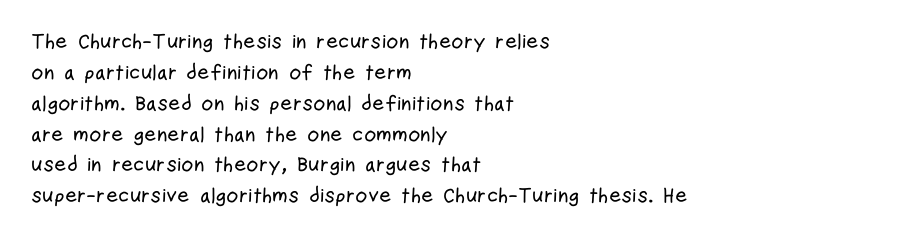
There is no visible air inserted between adjacent glyphs. Alignment: flush left. The words here are not underlined. The axis of the letterforms is exactly vertical. The designer left line spacing at the default.
